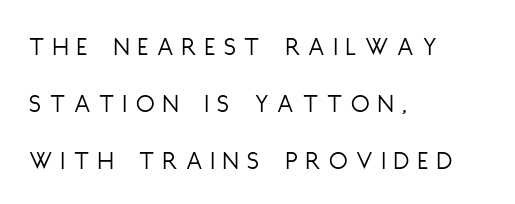
Notice the wide empty band between every row — that's loose leading. The compositor pushed each line to the left boundary. The strokes carry an ordinary text weight at most. The gaps between neighbouring characters are conspicuously large. The specimen omits any rule beneath the text block's lines. No italicization has been applied; the sample stays upright.
